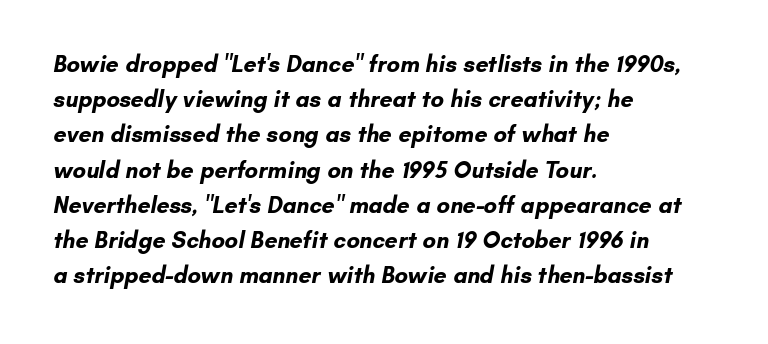
Emphasis by weight is at full strength: bold. The space between consecutive lines is moderate. This rendering uses left alignment, leaving the right contour irregular. Plain, unruled lines of type. Honestly, the letter spacing is just normal — you wouldn't notice it.
